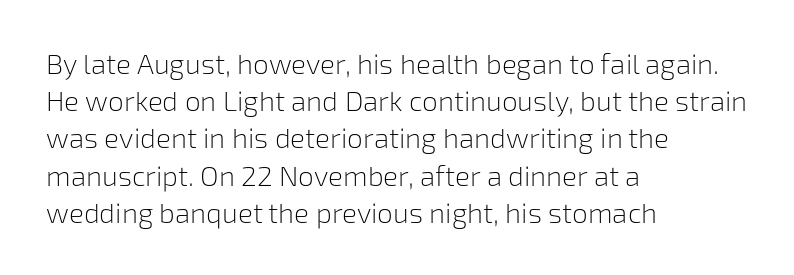
{"serif": "no", "italic": "no", "bold": "no", "weight": "light", "width": "normal", "stroke_contrast": "low", "x_height": "medium", "monospaced": "no", "underline": "no", "align": "left", "line_spacing": "normal", "line_spacing_ratio": 1.33, "letter_spacing": "normal", "letter_spacing_em": 0.0, "glyph_px": 28}
